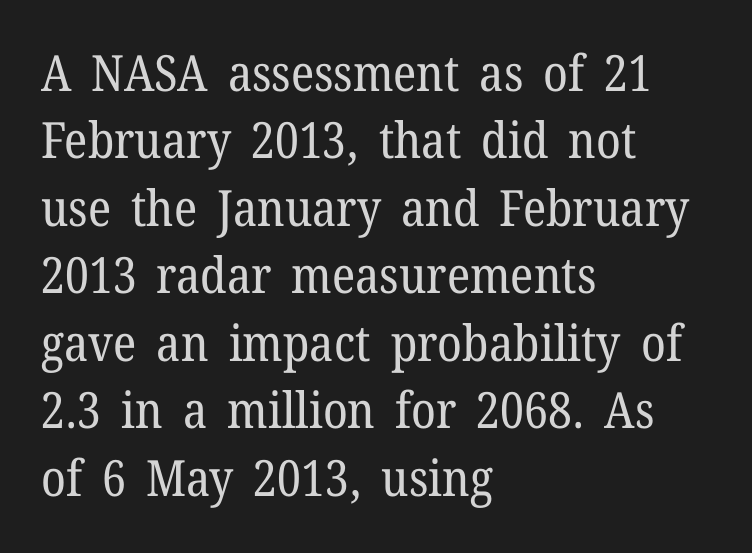
The image shows 50 px regular-weight serif type, upright; set left-aligned, normal line spacing (1.35x), normal letter spacing, not underlined; low stroke contrast and a medium x-height.
